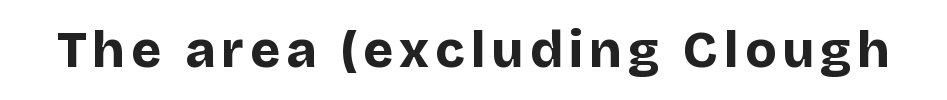
The image shows 51 px bold sans-serif type, upright; set not underlined; low stroke contrast and a large x-height.
